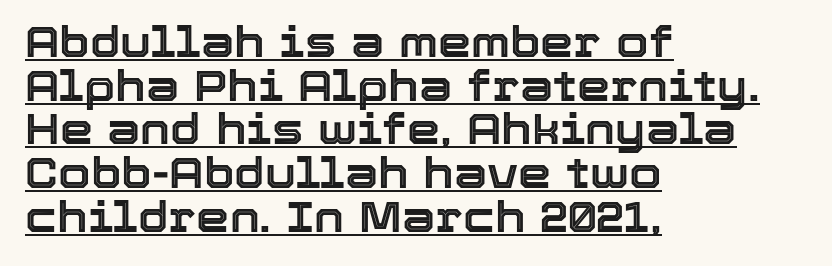
{"italic": "no", "width": "normal", "x_height": "medium", "monospaced": "no", "underline": "yes", "align": "left", "line_spacing": "tight", "line_spacing_ratio": 1.04, "letter_spacing": "normal", "letter_spacing_em": 0.0, "glyph_px": 42}
